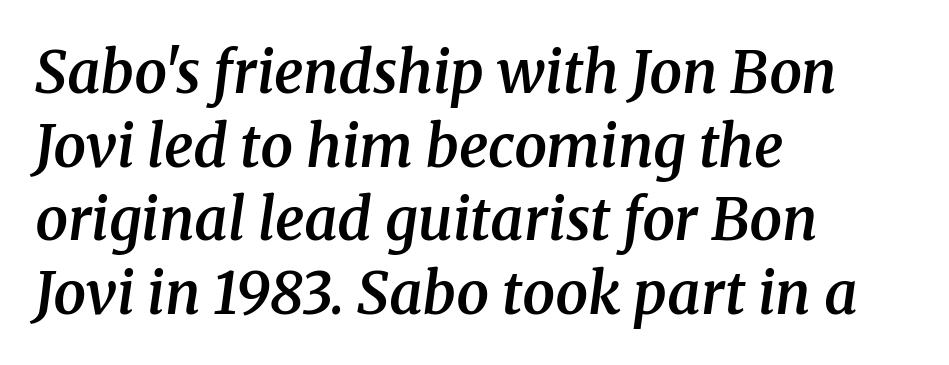
Q: Is the text bold? A: Semi-bold.
Q: Is the text italic (slanted)? A: Yes, it leans right by about 8 degrees.
Q: Is the typeface a serif or a sans-serif typeface? A: Serif.
Q: Is the text underlined? A: No.
Q: How is the paragraph aligned? A: Left-aligned.
Q: Is the spacing between letters normal or unusually wide? A: Normal.
Q: Is the spacing between lines tight, normal or loose? A: Normal.
Q: Width (condensed, normal, or wide)? A: Normal.
Q: Stroke contrast? A: Medium.
Q: x-height? A: Medium.
Q: Monospaced? A: No.
